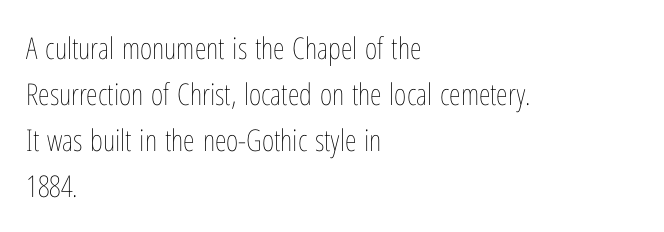
Interline gaps are of average width in this sample. The letters advance in unequal steps, a hallmark of proportional type. No extra ink here — the face is not bold. The font's upright variant was chosen for this text. No word sits above an underline.
